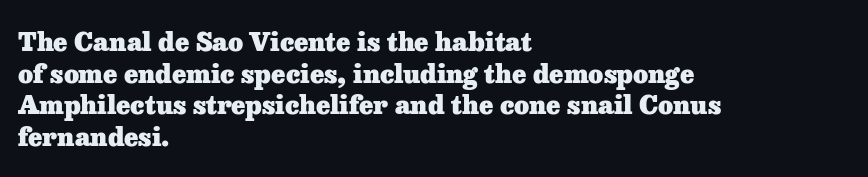
Q: Is the text bold? A: Yes.
Q: Is the text italic (slanted)? A: No, it is upright.
Q: Is the text underlined? A: No.
Q: How is the paragraph aligned? A: Left-aligned.
Q: Is the spacing between letters normal or unusually wide? A: Normal.
